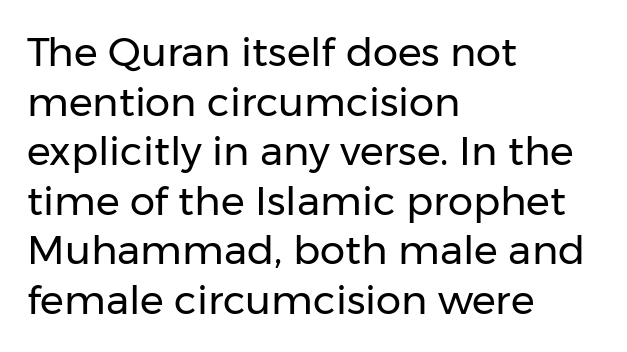
{"serif": "no", "italic": "no", "bold": "no", "weight": "regular", "width": "normal", "stroke_contrast": "low", "x_height": "medium", "monospaced": "no", "underline": "no", "align": "left", "line_spacing_ratio": 1.24, "letter_spacing": "normal", "letter_spacing_em": 0.0, "glyph_px": 40}
